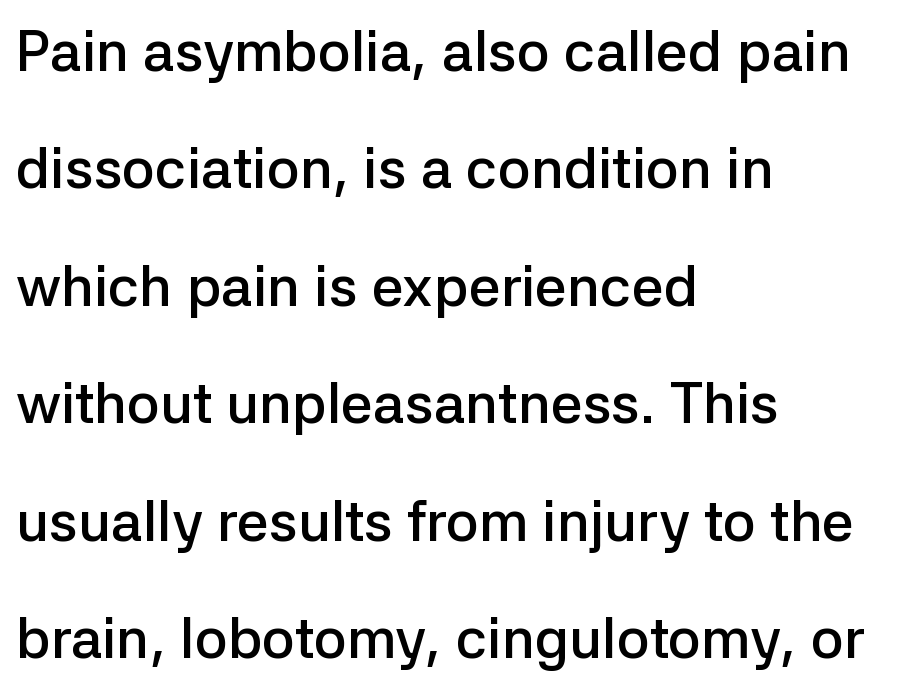
Characters follow at the spacing the type designer built in. Alignment: flush left. The letters stand straight up with perfectly vertical stems. The passage shown is not underscored anywhere. The type family on display is of the sans-serif kind. Every letter is mildly thick-stroked: semibold rather than bold.
